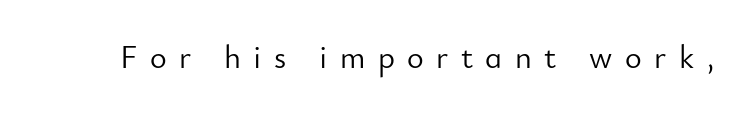
The image shows 32 px light sans-serif type, upright; set unusually wide letter spacing (+0.39 em), not underlined; low stroke contrast and a small x-height.
